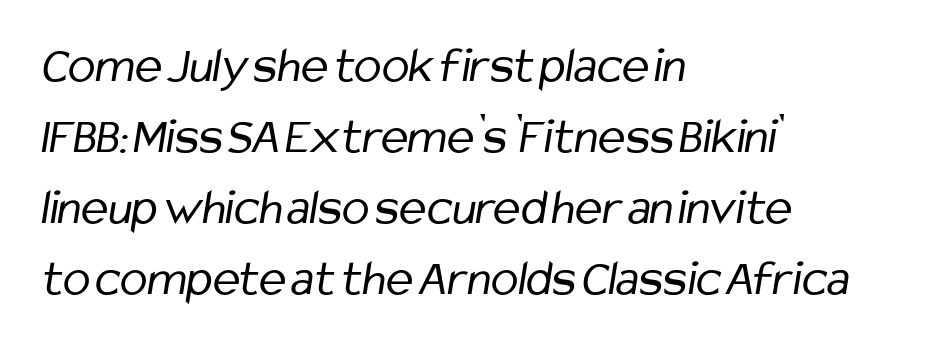
{"serif": "no", "bold": "no", "weight": "regular", "width": "condensed", "stroke_contrast": "low", "x_height": "medium", "monospaced": "no", "underline": "no", "align": "left", "line_spacing": "normal", "line_spacing_ratio": 1.39, "letter_spacing": "normal", "letter_spacing_em": 0.0, "glyph_px": 51}
